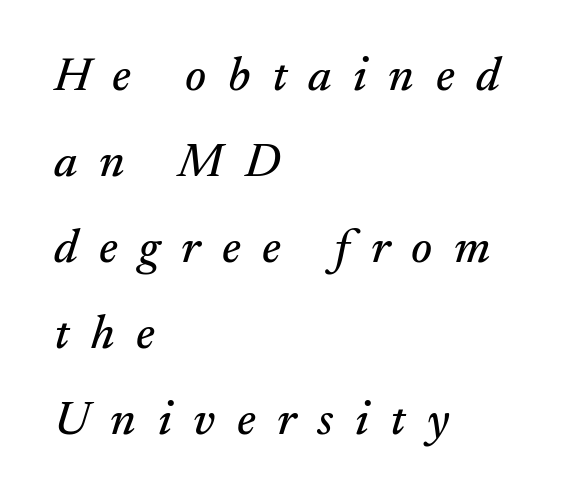
{"serif": "yes", "italic": "yes", "lean": "right", "slant_degrees": 17, "width": "normal", "stroke_contrast": "medium", "x_height": "small", "monospaced": "no", "underline": "no", "align": "left", "line_spacing_ratio": 1.79, "letter_spacing": "wide", "letter_spacing_em": 0.45, "glyph_px": 48}
